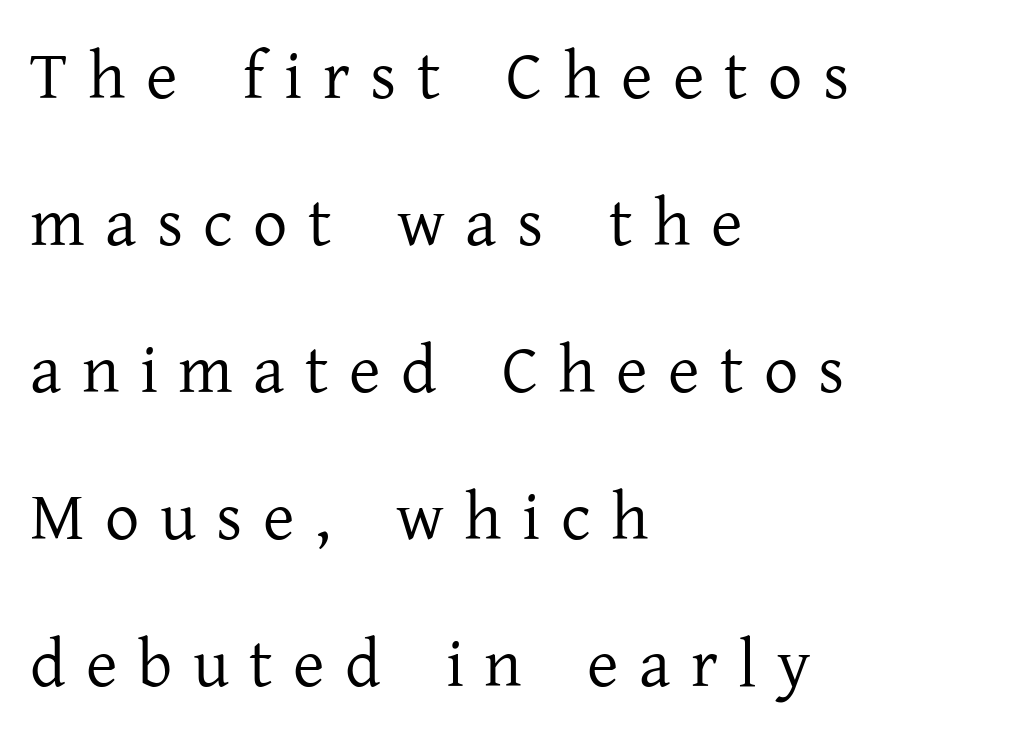
This rendering widens character spacing well past its baseline value. Honestly, there is no underline to notice here at all. Short and long lines alike share a common starting point at left. Loosely led — the rows are spread out. Old-style or modern, the face here clearly has serifs. The font is comparable to plain body text, perhaps lighter.
